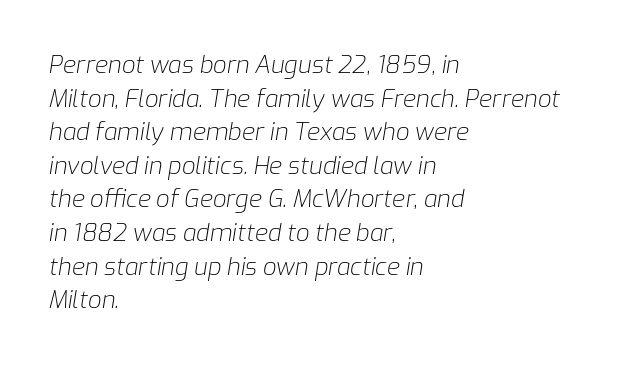
Clear beneath every line of the passage. What's the leading like? Ordinary, nothing unusual. Caption: multi-line text, flush left, ragged right. If you drew a line through each stem, it would be angled. There is no visible air inserted between adjacent glyphs. The strokes carry an ordinary text weight at most.
